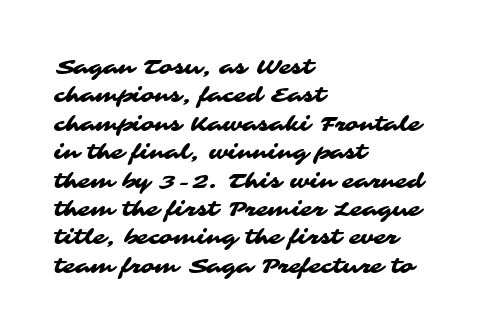
Q: Is the text underlined? A: No.
Q: How is the paragraph aligned? A: Left-aligned.
Q: Is the spacing between letters normal or unusually wide? A: Normal.
Q: Is the spacing between lines tight, normal or loose? A: Normal.
